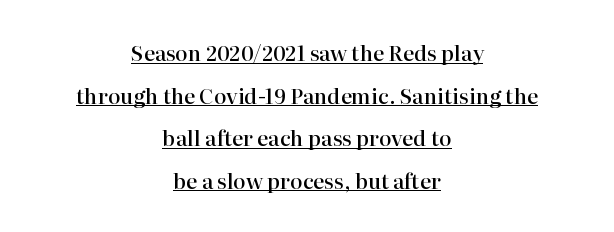
Q: Is the text bold? A: Semi-bold.
Q: Is the text italic (slanted)? A: No, it is upright.
Q: Is the text underlined? A: Yes.
Q: How is the paragraph aligned? A: Centered.
Q: Is the spacing between letters normal or unusually wide? A: Normal.
Q: Is the spacing between lines tight, normal or loose? A: Loose.
